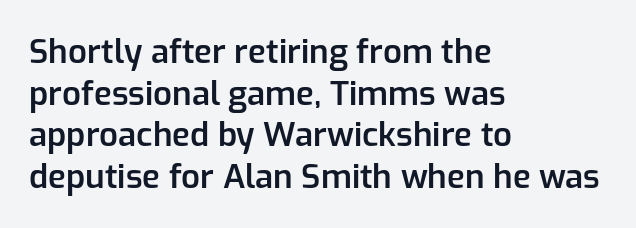
Characters remain perfectly vertical along every line. Inter-character spacing is left at the font's built-in metrics. Regarding leading, the lines here are spaced in the standard way. To sum up the face: it is a sans, with no serifs. Looks like regular typesetting: each glyph gets only the width it needs.
